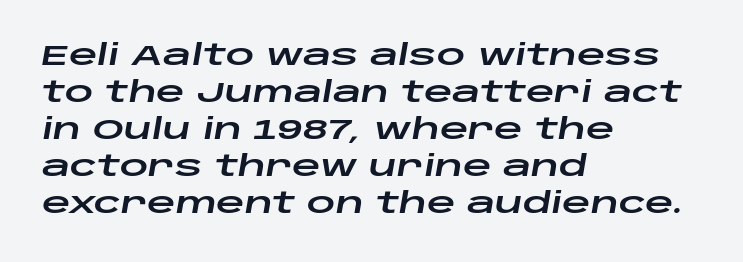
Q: Is the text italic (slanted)? A: Yes, it leans right by about 10 degrees.
Q: Is the text underlined? A: No.
Q: How is the paragraph aligned? A: Left-aligned.
Q: Is the spacing between letters normal or unusually wide? A: Normal.
Q: Is the spacing between lines tight, normal or loose? A: Normal.
Q: Width (condensed, normal, or wide)? A: Wide.
Q: Stroke contrast? A: Low.
Q: x-height? A: Large.
Q: Monospaced? A: No.
